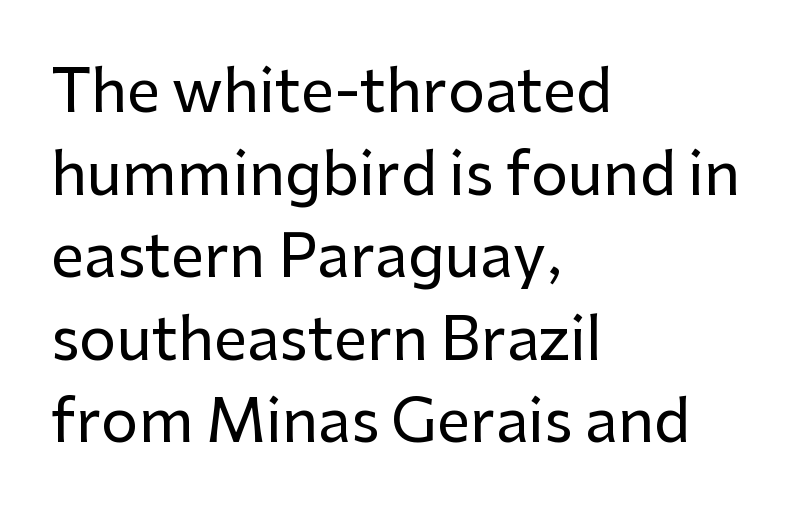
{"serif": "no", "italic": "no", "width": "normal", "stroke_contrast": "low", "x_height": "medium", "monospaced": "no", "underline": "no", "align": "left", "line_spacing": "normal", "line_spacing_ratio": 1.4, "letter_spacing": "normal", "letter_spacing_em": 0.0, "glyph_px": 59}
